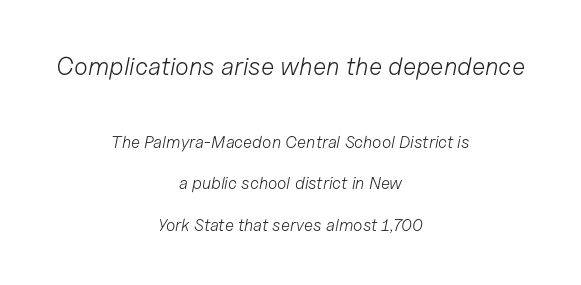
The image shows 25 px text type, italic (leaning right); set centered, loose line spacing (2.44x), normal letter spacing, not underlined; the first (top) block is 1.47x larger.
